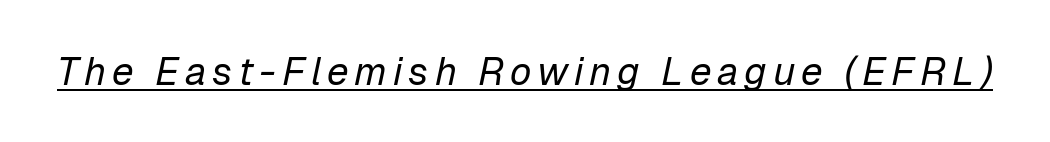
The image shows 39 px regular-weight type, italic (leaning right); set underlined; low stroke contrast and a medium x-height.
